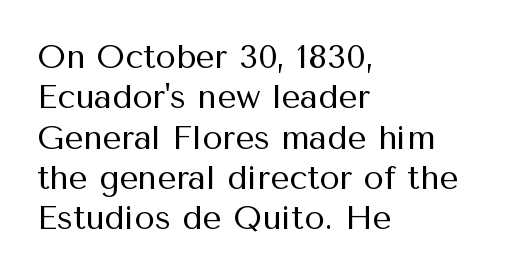
The image shows 33 px regular-weight sans-serif type, upright; set left-aligned, line spacing 1.22x, normal letter spacing, not underlined; medium stroke contrast and a medium x-height.
